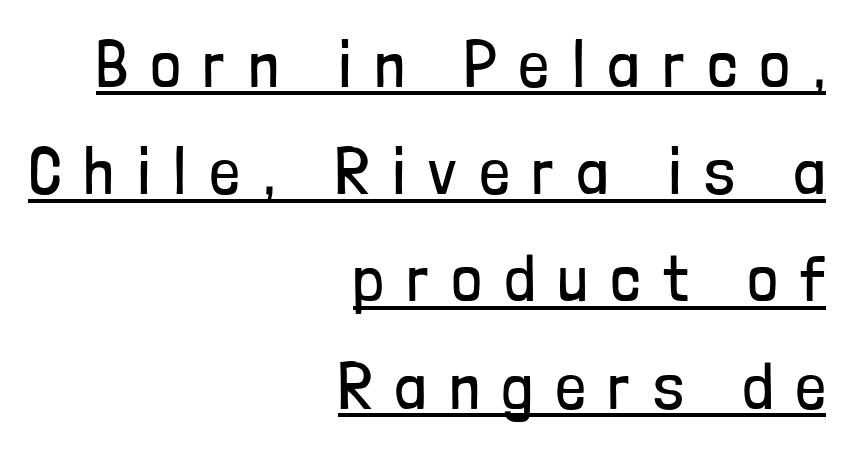
{"serif": "no", "italic": "no", "bold": "no", "weight": "regular", "width": "condensed", "stroke_contrast": "low", "x_height": "medium", "monospaced": "no", "underline": "yes", "align": "right", "line_spacing": "normal", "line_spacing_ratio": 1.65, "letter_spacing": "wide", "letter_spacing_em": 0.36, "glyph_px": 65}
